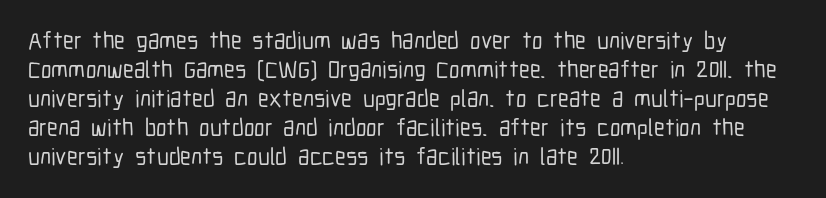
{"italic": "no", "underline": "no", "align": "left", "line_spacing_ratio": 1.21, "letter_spacing": "normal", "letter_spacing_em": 0.0, "glyph_px": 24}
